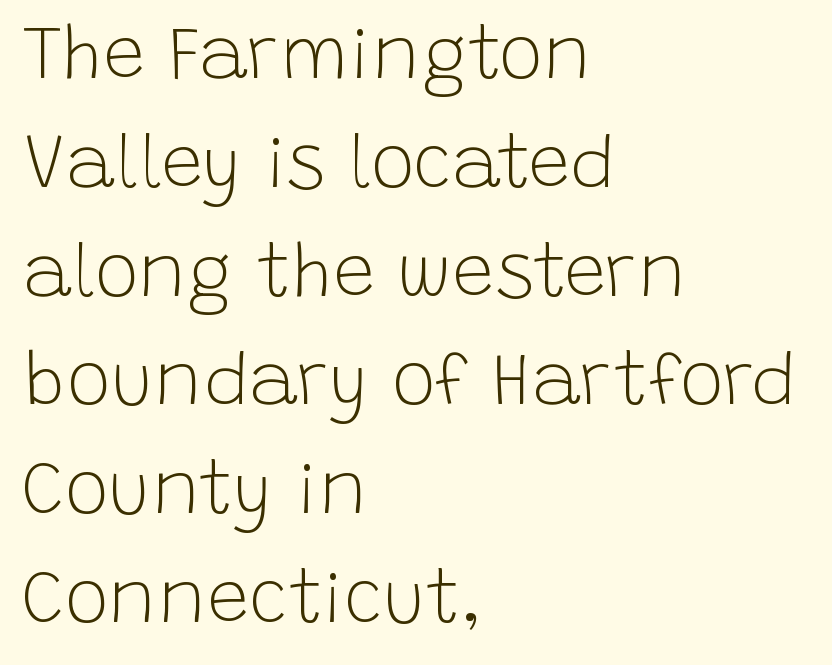
{"serif": "no", "italic": "no", "bold": "no", "weight": "light", "width": "normal", "stroke_contrast": "low", "x_height": "large", "monospaced": "no", "underline": "no", "align": "left", "line_spacing": "normal", "line_spacing_ratio": 1.47, "letter_spacing": "normal", "letter_spacing_em": 0.0, "glyph_px": 74}
